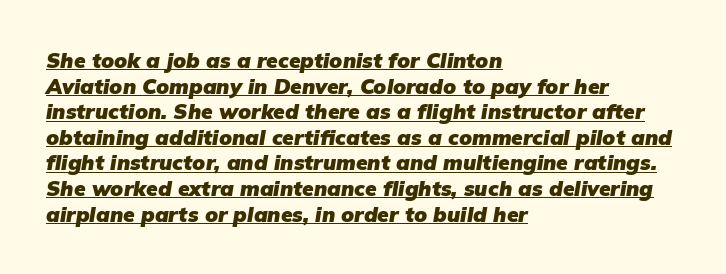
Observe the lean: these are italic letterforms. Weight: bold. The words here are underlined. Horizontally, the lines are justified to the leading edge only. This sample uses plain, unmodified letter spacing.
